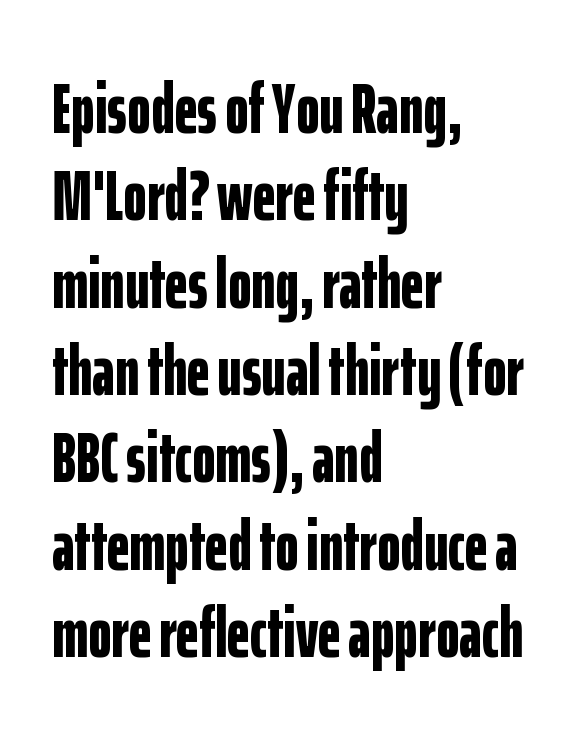
{"serif": "no", "italic": "no", "bold": "yes", "weight": "bold", "width": "condensed", "stroke_contrast": "low", "x_height": "medium", "monospaced": "no", "underline": "no", "align": "left", "line_spacing_ratio": 1.23, "letter_spacing": "normal", "letter_spacing_em": 0.0, "glyph_px": 71}
